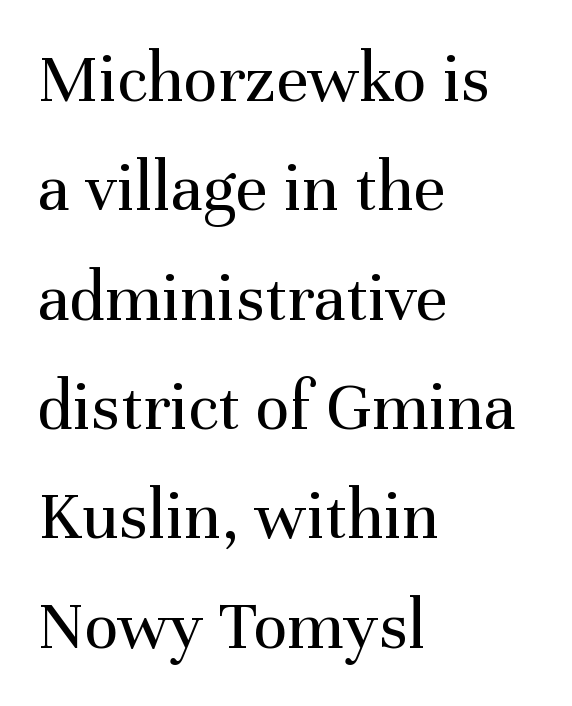
Q: Is the text bold? A: No.
Q: Is the text italic (slanted)? A: No, it is upright.
Q: Is the typeface a serif or a sans-serif typeface? A: Serif.
Q: Is the text underlined? A: No.
Q: How is the paragraph aligned? A: Left-aligned.
Q: Is the spacing between letters normal or unusually wide? A: Normal.
Q: Is the spacing between lines tight, normal or loose? A: Normal.
Q: Width (condensed, normal, or wide)? A: Normal.
Q: Stroke contrast? A: Medium.
Q: x-height? A: Medium.
Q: Monospaced? A: No.
